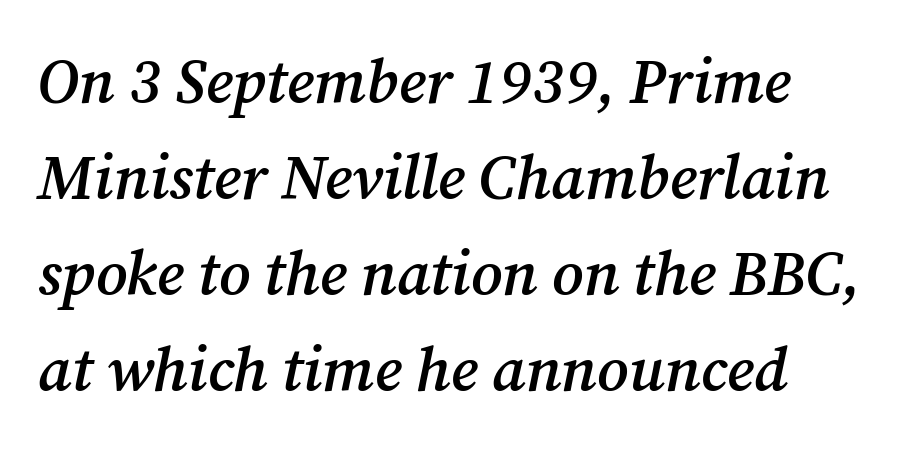
The image shows 62 px semibold serif type, italic (leaning right); set normal line spacing (1.55x), normal letter spacing, not underlined; medium stroke contrast and a medium x-height.
